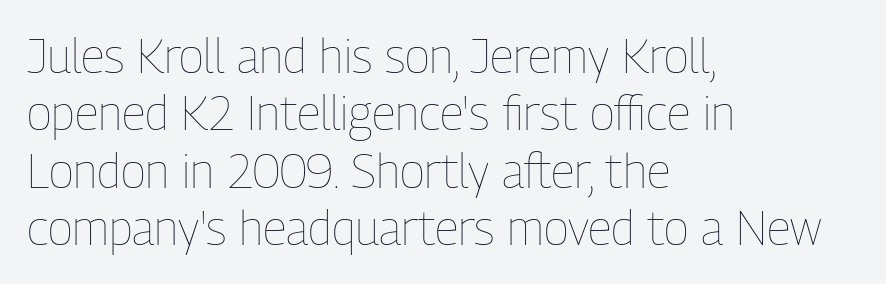
The image shows 47 px thin, condensed type, upright; set left-aligned, line spacing 1.22x, normal letter spacing, not underlined; low stroke contrast and a medium x-height.
